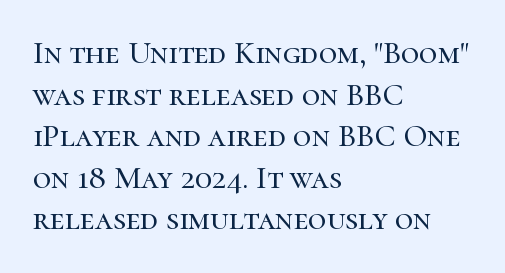
Q: Is the text italic (slanted)? A: No, it is upright.
Q: Is the typeface a serif or a sans-serif typeface? A: Serif.
Q: Is the text underlined? A: No.
Q: How is the paragraph aligned? A: Left-aligned.
Q: Is the spacing between letters normal or unusually wide? A: Normal.
Q: Is the spacing between lines tight, normal or loose? A: Normal.
Q: Width (condensed, normal, or wide)? A: Normal.
Q: Stroke contrast? A: High.
Q: x-height? A: Medium.
Q: Monospaced? A: No.
